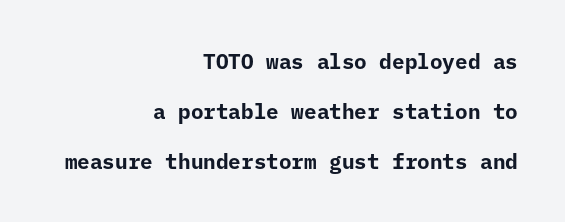
One glance says open: line gaps are wider than usual. Emphasis by weight is at full strength: bold. The zone under the glyphs is completely vacant. Compared with a flush-left layout, this one pins lines to the opposite, right side. The typography opts for an upright posture over an oblique one.
